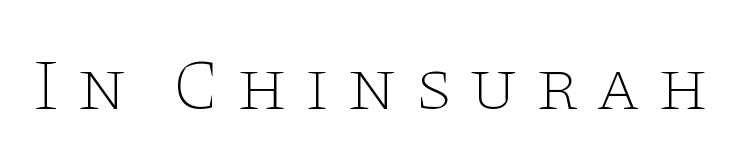
Q: Is the text bold? A: No.
Q: Is the text italic (slanted)? A: No, it is upright.
Q: Is the typeface a serif or a sans-serif typeface? A: Serif.
Q: Is the text underlined? A: No.
Q: Is the spacing between letters normal or unusually wide? A: Unusually wide.
Q: Width (condensed, normal, or wide)? A: Wide.
Q: Stroke contrast? A: Low.
Q: x-height? A: Large.
Q: Monospaced? A: No.
